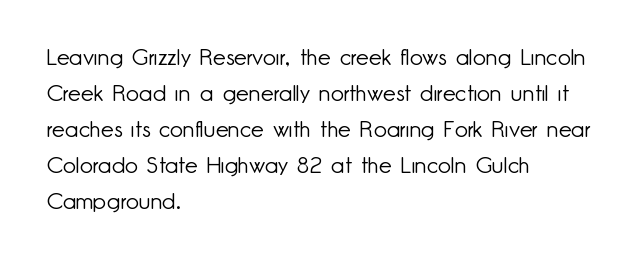
The foot of each line stays bare and open. It's the straight-up-and-down kind of type. The gaps between neighbouring characters are ordinary and unremarkable. A normal amount of white space separates one row of letters from the next. Typeset ragged right — the left edge is the straight one. Is the stroke heavy? The answer is a plain regular-or-lighter.
